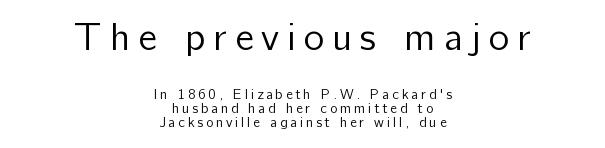
The image shows 39 px regular-weight sans-serif type, upright; set centered, tight line spacing (0.98x), unusually wide letter spacing (+0.2 em), not underlined; the first (top) block is 2.79x larger; low stroke contrast and a medium x-height.
